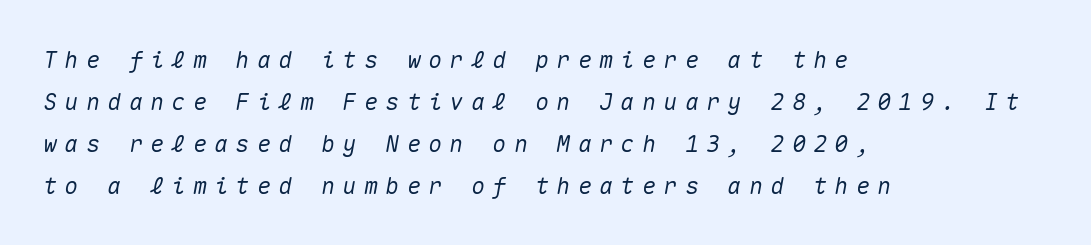
Each line starts at the same left margin while the right side varies. This sample uses expanded letter spacing, leaving extra air between glyphs. Style check: oblique. The strip under each line holds only bare page.
